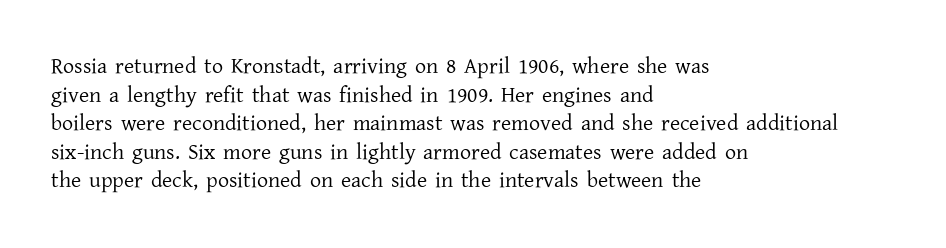
The image shows 22 px text type, upright; set left-aligned, normal line spacing (1.3x), normal letter spacing, not underlined.
